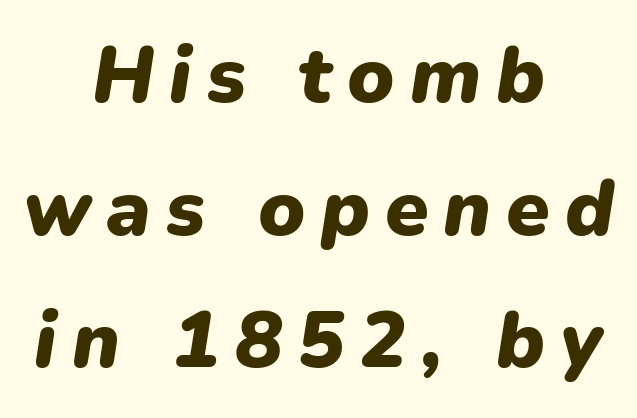
The image shows 79 px heavy type, italic (leaning right); set centered, normal line spacing (1.68x), not underlined; low stroke contrast and a medium x-height.
